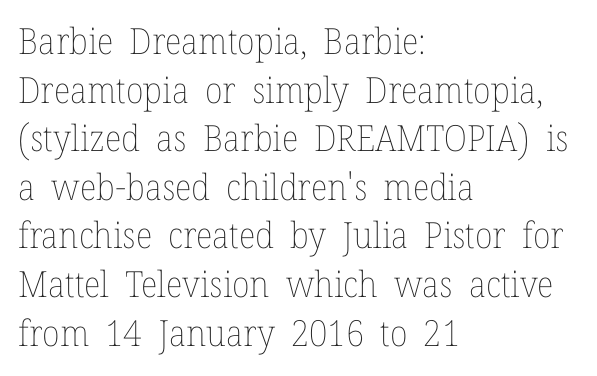
No heavy texture on the line: the type isn't bold. Line spacing here is normal. Standard letterfit; no display-style spreading of the glyphs. Is this a fixed-width face? No — the glyphs have proportional, varying widths. Quick note: underline off.
